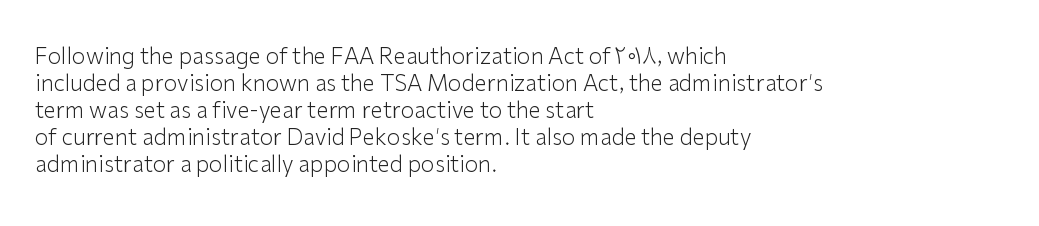
Q: Is the text bold? A: No.
Q: Is the text italic (slanted)? A: No, it is upright.
Q: Is the text underlined? A: No.
Q: How is the paragraph aligned? A: Left-aligned.
Q: Is the spacing between letters normal or unusually wide? A: Normal.
